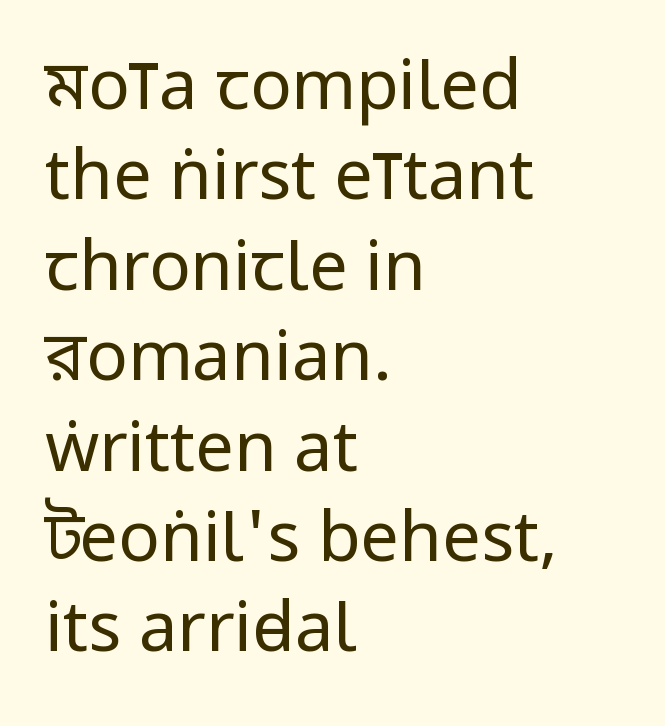
Standard letterfit; no display-style spreading of the glyphs. The lines sit at an ordinary, default distance from one another. Ascenders rise straight up at ninety degrees. Anything drawn beneath the words? Only blank space. A light-to-regular cut is what we see here. Teacher's note: observe the even left margin — that is flush-left alignment.
